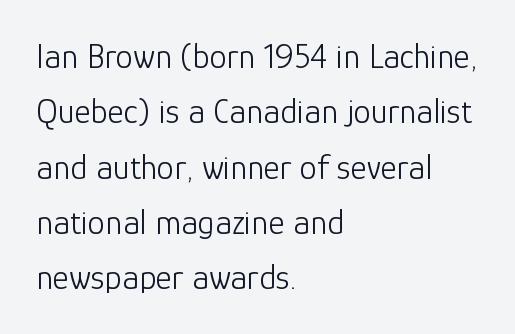
Each word holds together tightly as a unit, with standard inter-letter gaps. No heavy texture on the line: the type isn't bold. Nope, no serifs anywhere on these letters. This block has exactly the height ordinary leading produces. You could not count columns in this text — the font is proportionally spaced.
